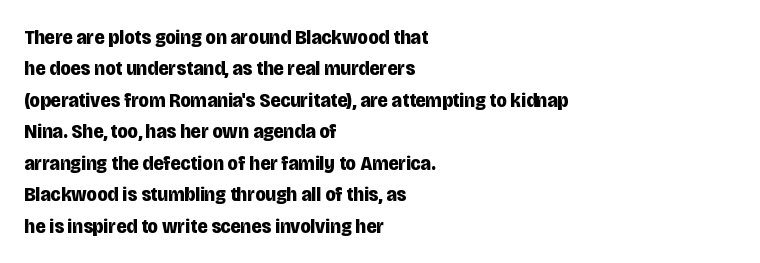
Q: Is the text bold? A: Yes.
Q: Is the text italic (slanted)? A: No, it is upright.
Q: Is the text underlined? A: No.
Q: How is the paragraph aligned? A: Left-aligned.
Q: Is the spacing between letters normal or unusually wide? A: Normal.
Q: Is the spacing between lines tight, normal or loose? A: Normal.
